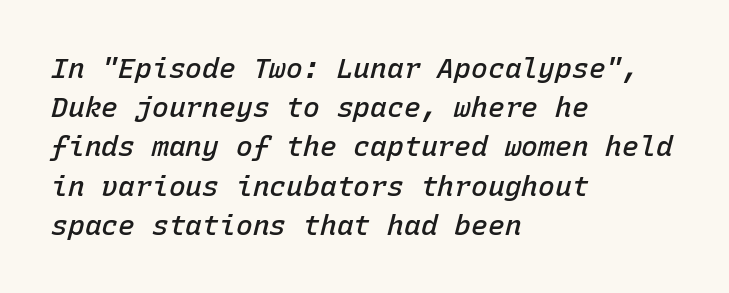
{"italic": "yes", "lean": "right", "slant_degrees": 15, "bold": "semi", "weight": "semibold", "width": "normal", "stroke_contrast": "low", "x_height": "medium", "monospaced": "yes", "underline": "no", "align": "left", "line_spacing": "normal", "line_spacing_ratio": 1.4, "letter_spacing": "normal", "letter_spacing_em": 0.0, "glyph_px": 28}
